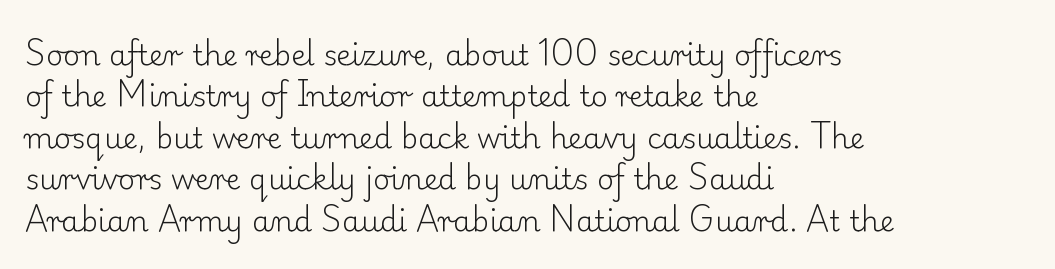
{"italic": "no", "bold": "no", "weight": "light", "width": "normal", "stroke_contrast": "low", "x_height": "small", "monospaced": "no", "underline": "no", "align": "left", "line_spacing": "normal", "line_spacing_ratio": 1.43, "letter_spacing": "normal", "letter_spacing_em": 0.0, "glyph_px": 29}
